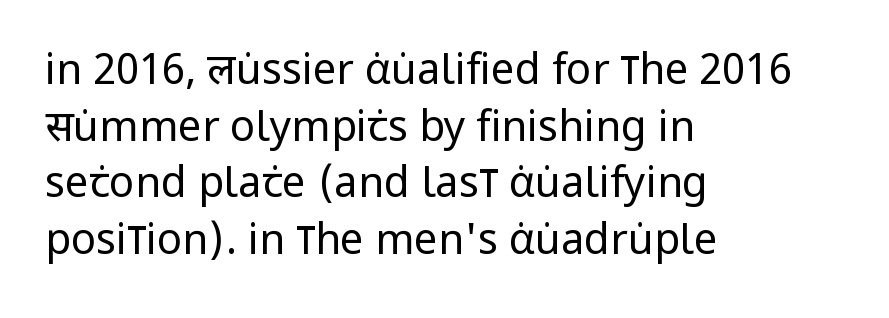
{"serif": "no", "italic": "no", "bold": "no", "weight": "regular", "width": "condensed", "stroke_contrast": "low", "x_height": "large", "monospaced": "no", "underline": "no", "align": "left", "line_spacing": "normal", "line_spacing_ratio": 1.35, "letter_spacing": "normal", "letter_spacing_em": 0.0, "glyph_px": 42}
